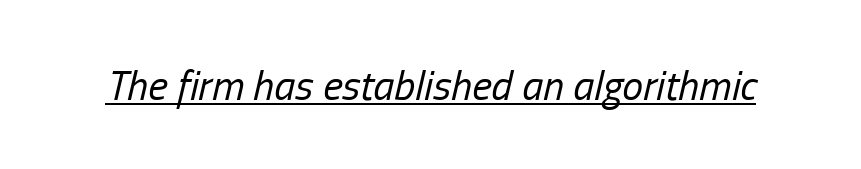
{"italic": "yes", "lean": "right", "slant_degrees": 13, "bold": "no", "weight": "regular", "width": "condensed", "stroke_contrast": "low", "x_height": "medium", "monospaced": "no", "underline": "yes", "letter_spacing": "normal", "letter_spacing_em": 0.0, "glyph_px": 42}
